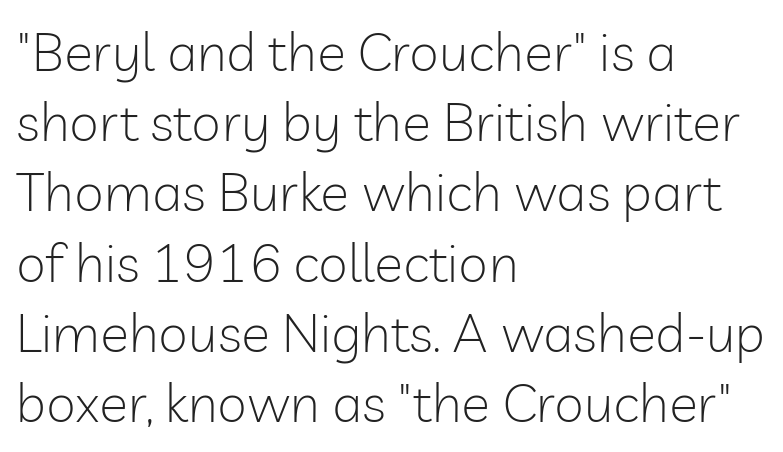
In CSS terms this would be text-align: left. No extra tracking has been applied to these lines. The space between consecutive lines is moderate. Every stem runs plumb, perpendicular to the baseline.
